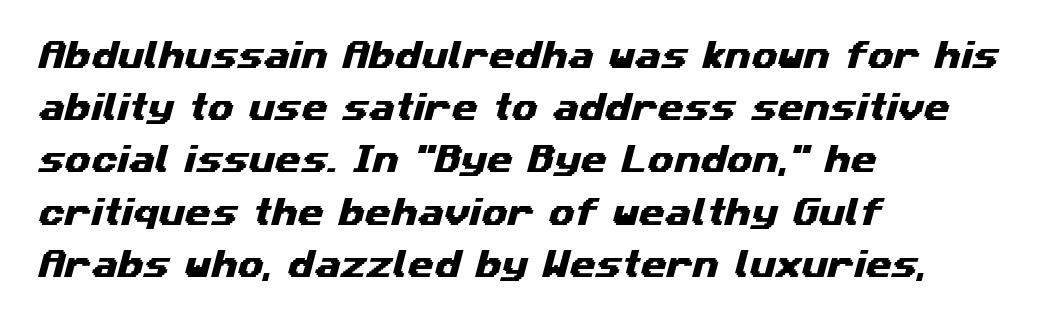
Q: Is the typeface a serif or a sans-serif typeface? A: Sans-serif.
Q: Is the text underlined? A: No.
Q: How is the paragraph aligned? A: Left-aligned.
Q: Is the spacing between letters normal or unusually wide? A: Normal.
Q: Width (condensed, normal, or wide)? A: Wide.
Q: Stroke contrast? A: Medium.
Q: x-height? A: Medium.
Q: Monospaced? A: No.
